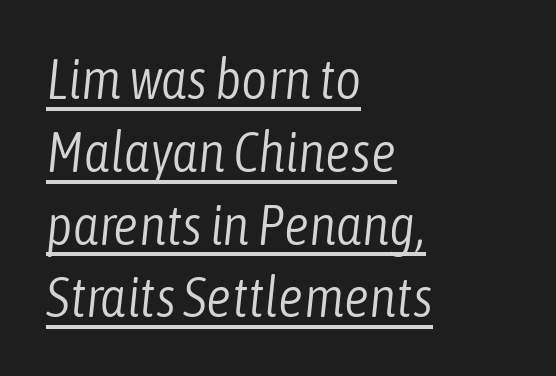
These lines are rendered in a variable-pitch font. You can see a thin bar hugging the bottom of the glyphs. Each new line begins a customary step beneath the previous one. The whole block is typeset with a tilt. A typesetter would call this zero additional tracking. Caption: multi-line text, flush left, ragged right.
